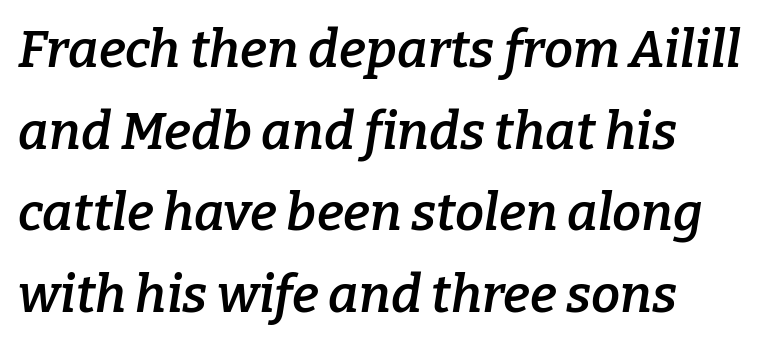
Q: Is the text bold? A: Semi-bold.
Q: Is the text italic (slanted)? A: Yes, it leans right by about 9 degrees.
Q: Is the typeface a serif or a sans-serif typeface? A: Serif.
Q: Is the text underlined? A: No.
Q: How is the paragraph aligned? A: Left-aligned.
Q: Is the spacing between letters normal or unusually wide? A: Normal.
Q: Is the spacing between lines tight, normal or loose? A: Normal.
Q: Width (condensed, normal, or wide)? A: Normal.
Q: Stroke contrast? A: Low.
Q: x-height? A: Medium.
Q: Monospaced? A: No.
